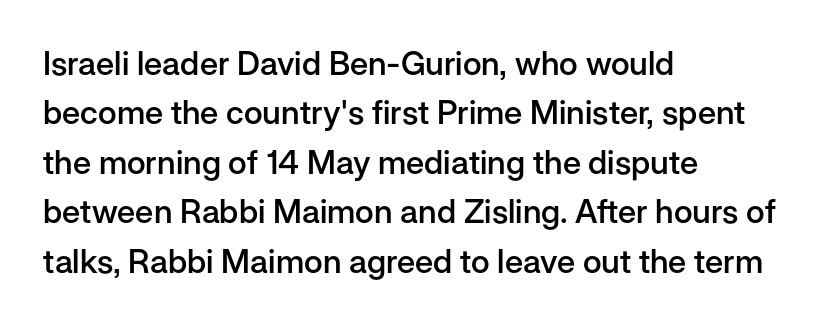
Q: Is the text bold? A: Semi-bold.
Q: Is the text italic (slanted)? A: No, it is upright.
Q: Is the typeface a serif or a sans-serif typeface? A: Sans-serif.
Q: Is the text underlined? A: No.
Q: How is the paragraph aligned? A: Left-aligned.
Q: Is the spacing between letters normal or unusually wide? A: Normal.
Q: Is the spacing between lines tight, normal or loose? A: Normal.
Q: Width (condensed, normal, or wide)? A: Normal.
Q: Stroke contrast? A: Low.
Q: x-height? A: Medium.
Q: Monospaced? A: No.
